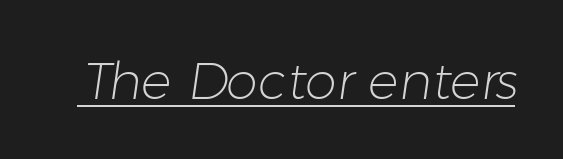
{"serif": "no", "bold": "no", "weight": "light", "width": "normal", "stroke_contrast": "low", "x_height": "medium", "monospaced": "no", "underline": "yes", "letter_spacing": "normal", "letter_spacing_em": 0.0, "glyph_px": 51}
